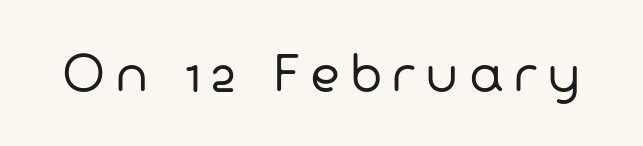
The image shows 47 px regular-weight sans-serif type; set unusually wide letter spacing (+0.21 em), not underlined; low stroke contrast and a medium x-height.
